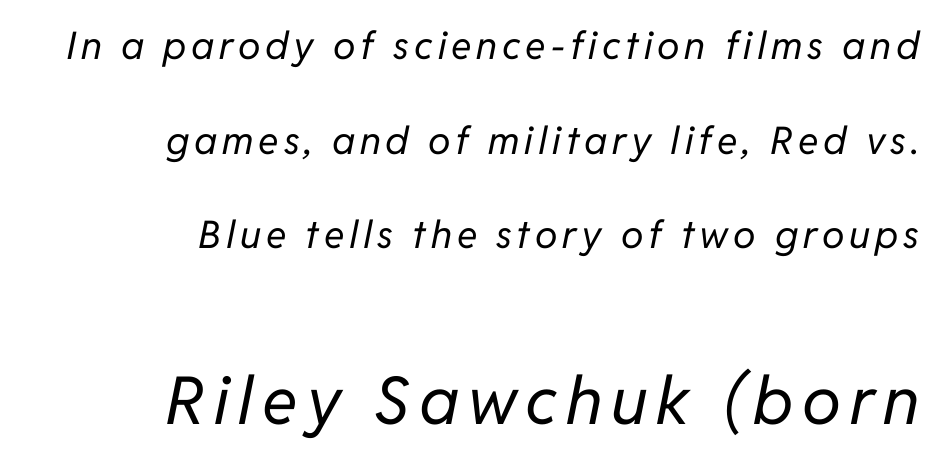
Italic: yes, the glyphs are oblique. Anything drawn beneath the words? Only blank space. Each letter keeps its own natural width here, so spacing adapts to shape. Scale increases going downward across the two blocks. This rendering uses right alignment, leaving the left contour irregular.
